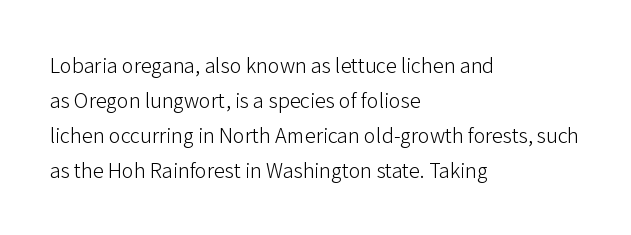
Every stem runs plumb, perpendicular to the baseline. Ink coverage per letter is moderate at most. Does extra space separate the letters? No, they use regular spacing. Line starts are locked; line ends wander. If you measured baseline to baseline, you'd find a middling distance.
